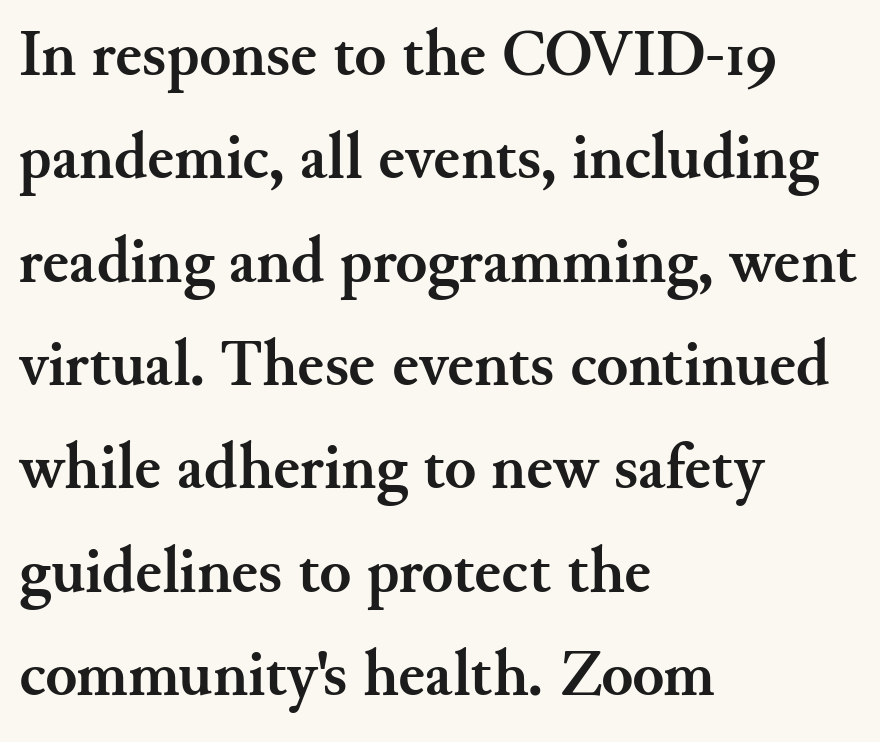
Note the varied advance widths — an 'i' is clearly narrower than an 'm'. Students, this is bold: see how much ink each stroke carries. Glyph-to-glyph distance matches everyday printed text. Bare-footed words on every line. No italicization has been applied; the sample stays upright.
